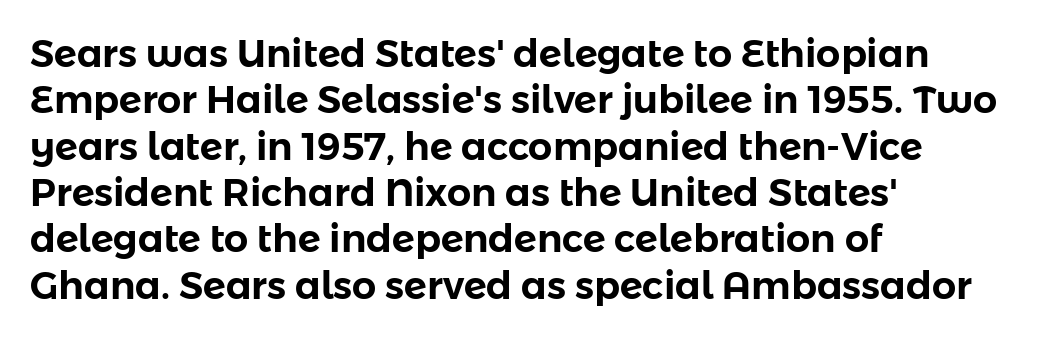
The specimen omits any rule beneath the text block's lines. Reading down the block, your eye returns to a fixed left position each line. The letters advance in unequal steps, a hallmark of proportional type. Observe the ordinary spacing: letters are neighbours, not strangers. Nope, not italic — everything's standing straight. This rendering employs a face without finishing strokes, i.e., a sans-serif.
